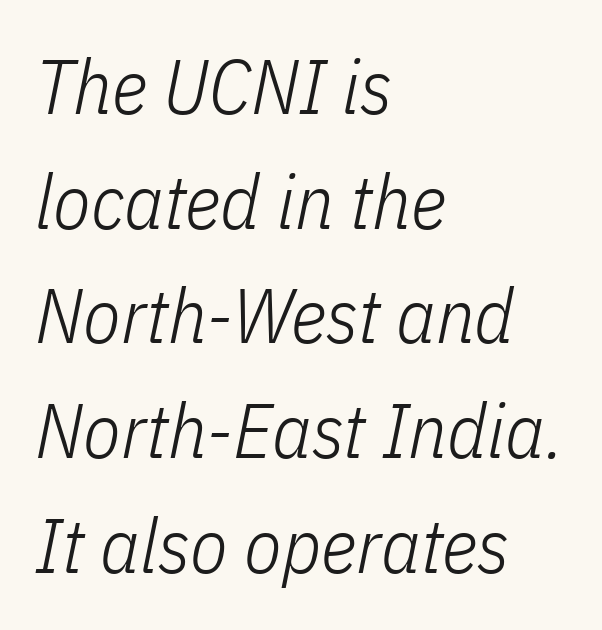
{"italic": "yes", "lean": "right", "slant_degrees": 11, "bold": "no", "weight": "light", "width": "condensed", "stroke_contrast": "low", "x_height": "medium", "monospaced": "no", "underline": "no", "align": "left", "line_spacing": "normal", "line_spacing_ratio": 1.49, "letter_spacing": "normal", "letter_spacing_em": 0.0, "glyph_px": 77}
